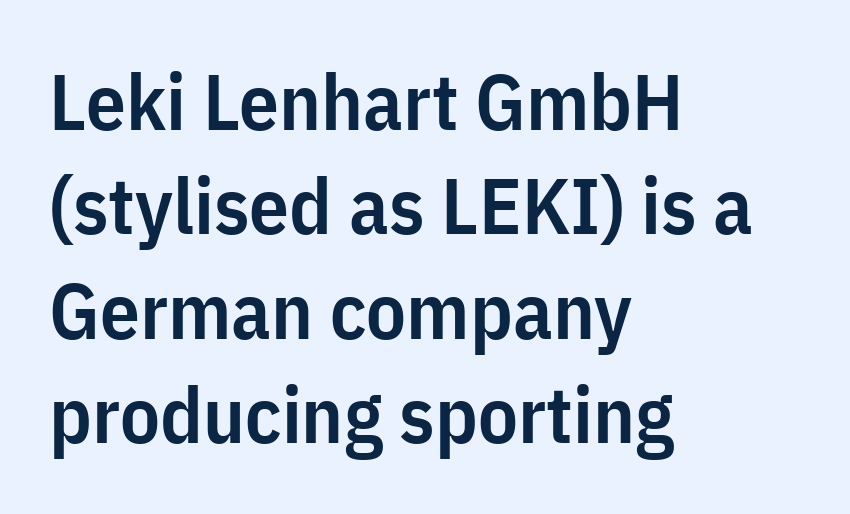
Q: Is the text bold? A: Semi-bold.
Q: Is the text italic (slanted)? A: No, it is upright.
Q: Is the typeface a serif or a sans-serif typeface? A: Sans-serif.
Q: Is the text underlined? A: No.
Q: How is the paragraph aligned? A: Left-aligned.
Q: Is the spacing between letters normal or unusually wide? A: Normal.
Q: Is the spacing between lines tight, normal or loose? A: Normal.
Q: Width (condensed, normal, or wide)? A: Condensed.
Q: Stroke contrast? A: Low.
Q: x-height? A: Medium.
Q: Monospaced? A: No.
